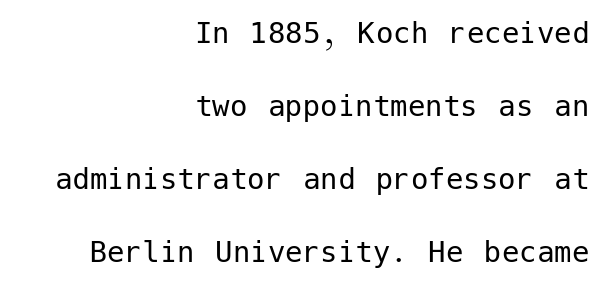
The image shows 35 px regular-weight sans-serif type, upright; set right-aligned, loose line spacing (2.09x), normal letter spacing, not underlined; low stroke contrast and a medium x-height.
